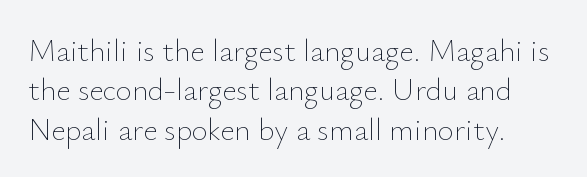
Q: Is the text bold? A: No.
Q: Is the text italic (slanted)? A: No, it is upright.
Q: Is the text underlined? A: No.
Q: How is the paragraph aligned? A: Left-aligned.
Q: Is the spacing between letters normal or unusually wide? A: Normal.
Q: Is the spacing between lines tight, normal or loose? A: Normal.
Q: Width (condensed, normal, or wide)? A: Normal.
Q: Stroke contrast? A: Low.
Q: x-height? A: Small.
Q: Monospaced? A: No.
